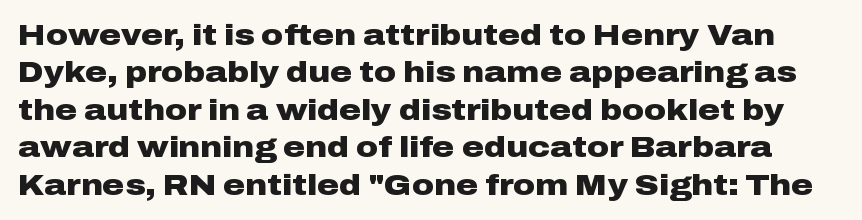
{"serif": "no", "italic": "no", "bold": "yes", "weight": "heavy", "width": "wide", "stroke_contrast": "low", "x_height": "medium", "monospaced": "no", "underline": "no", "line_spacing": "normal", "line_spacing_ratio": 1.25, "letter_spacing": "normal", "letter_spacing_em": 0.0, "glyph_px": 30}
